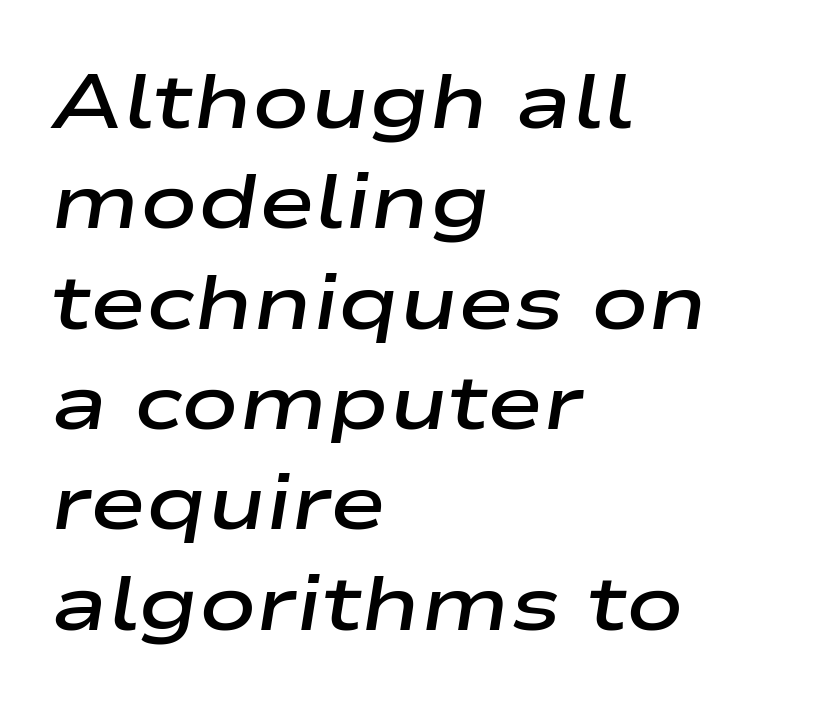
{"italic": "yes", "lean": "right", "slant_degrees": 9, "bold": "semi", "weight": "semibold", "width": "wide", "stroke_contrast": "low", "x_height": "medium", "monospaced": "no", "underline": "no", "align": "left", "line_spacing": "normal", "line_spacing_ratio": 1.32, "letter_spacing": "normal", "letter_spacing_em": 0.0, "glyph_px": 76}
